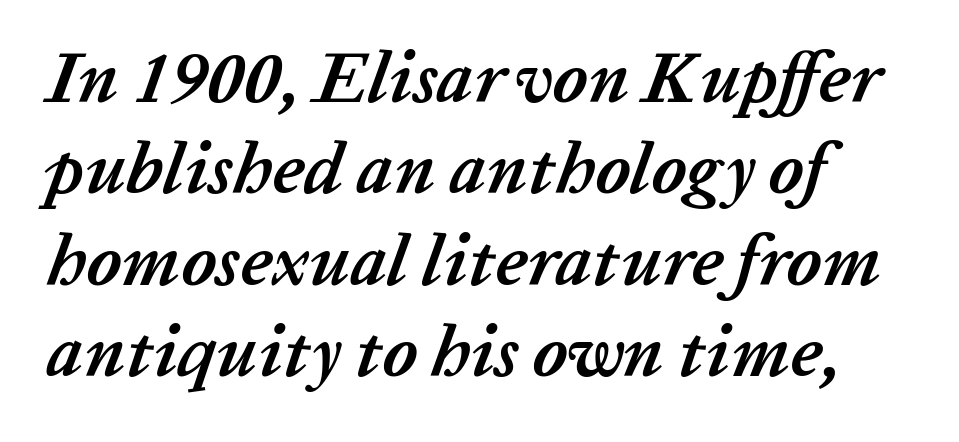
The image shows 72 px semibold type, italic (leaning right); set left-aligned, normal line spacing (1.27x), normal letter spacing, not underlined; low stroke contrast and a medium x-height.
